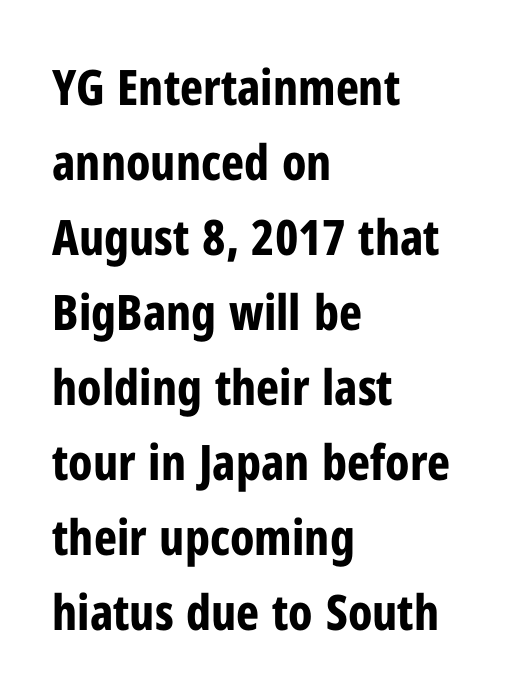
{"serif": "no", "italic": "no", "bold": "yes", "weight": "bold", "width": "condensed", "stroke_contrast": "low", "x_height": "medium", "monospaced": "no", "underline": "no", "align": "left", "line_spacing": "normal", "line_spacing_ratio": 1.53, "letter_spacing": "normal", "letter_spacing_em": 0.0, "glyph_px": 49}
